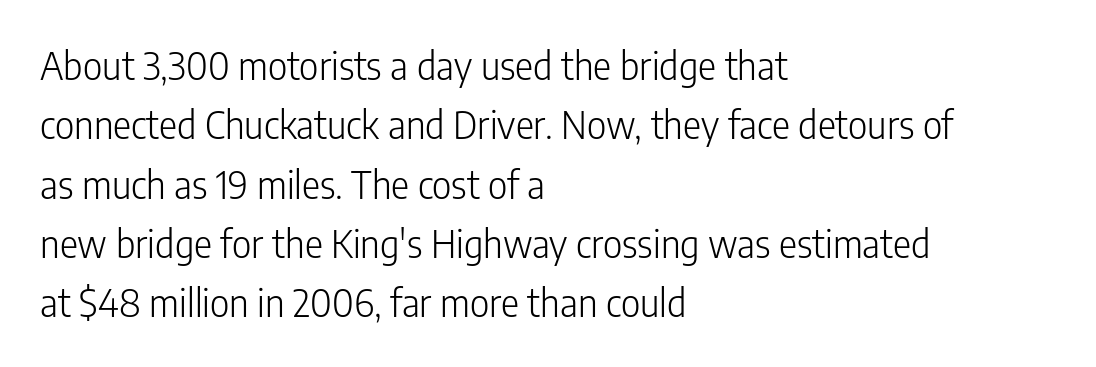
The image shows 38 px light, condensed sans-serif type, upright; set left-aligned, normal line spacing (1.56x), normal letter spacing, not underlined; low stroke contrast and a medium x-height.
